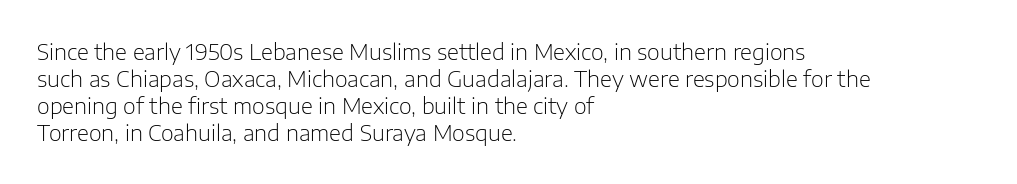
The image shows 22 px text type, upright; set left-aligned, line spacing 1.23x, normal letter spacing, not underlined.
